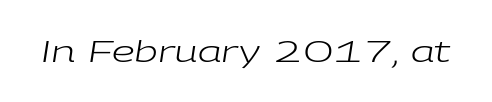
Q: Is the text bold? A: No.
Q: Is the text italic (slanted)? A: Yes, it leans right by about 9 degrees.
Q: Is the text underlined? A: No.
Q: Is the spacing between letters normal or unusually wide? A: Normal.
Q: Width (condensed, normal, or wide)? A: Wide.
Q: Stroke contrast? A: Low.
Q: x-height? A: Medium.
Q: Monospaced? A: No.
